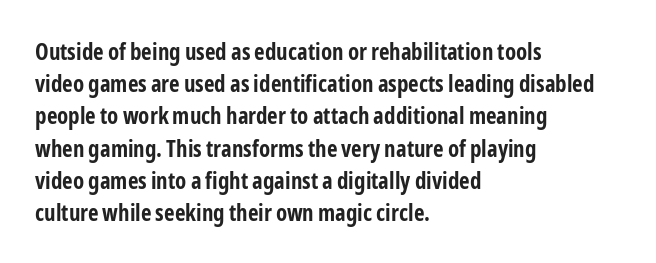
Teacher's note: observe the even left margin — that is flush-left alignment. Tracking here is standard; glyphs follow each other at the usual distance. Horizontal bands of white between lines are of average thickness. Is the type bold? Yes — the strokes are clearly thick and heavy. This is the regular roman posture of the typeface.
